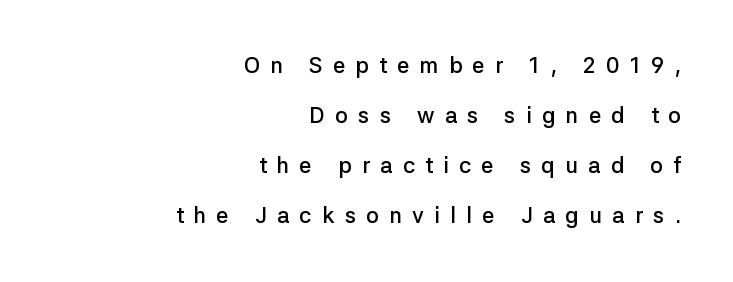
Q: Is the text bold? A: Semi-bold.
Q: Is the text italic (slanted)? A: No, it is upright.
Q: Is the text underlined? A: No.
Q: How is the paragraph aligned? A: Right-aligned.
Q: Is the spacing between letters normal or unusually wide? A: Unusually wide.
Q: Is the spacing between lines tight, normal or loose? A: Loose.
